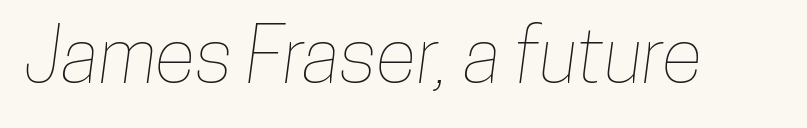
Q: Is the text underlined? A: No.
Q: Is the spacing between letters normal or unusually wide? A: Normal.
Q: Width (condensed, normal, or wide)? A: Condensed.
Q: Stroke contrast? A: Low.
Q: x-height? A: Medium.
Q: Monospaced? A: No.
